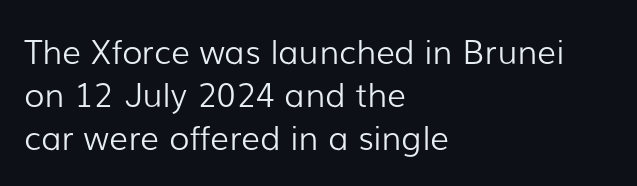
{"serif": "no", "italic": "no", "bold": "no", "weight": "light", "width": "normal", "stroke_contrast": "low", "x_height": "medium", "monospaced": "no", "underline": "no", "align": "left", "line_spacing": "normal", "line_spacing_ratio": 1.31, "letter_spacing": "normal", "letter_spacing_em": 0.0, "glyph_px": 33}
